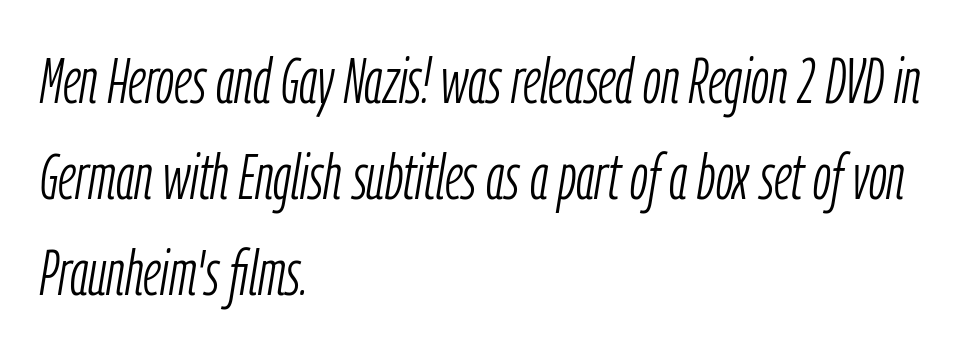
The image shows 65 px light, condensed type, italic (leaning right); set left-aligned, normal line spacing (1.48x), normal letter spacing, not underlined; low stroke contrast and a medium x-height.
